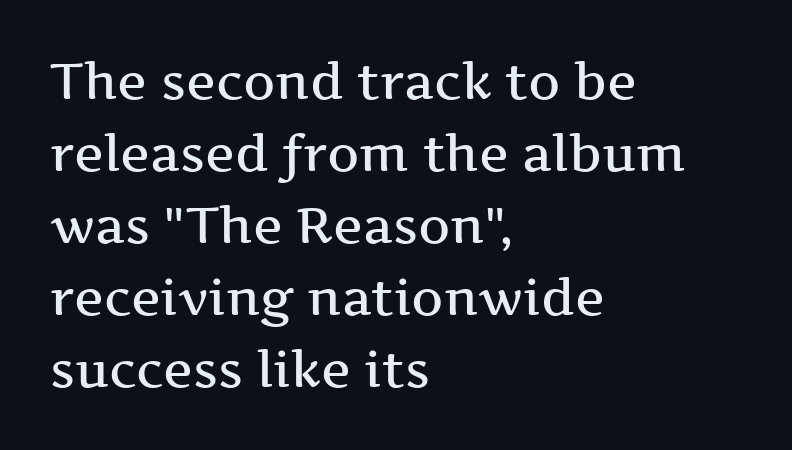
Q: Is the text bold? A: Semi-bold.
Q: Is the text italic (slanted)? A: No, it is upright.
Q: Is the typeface a serif or a sans-serif typeface? A: Serif.
Q: Is the text underlined? A: No.
Q: How is the paragraph aligned? A: Left-aligned.
Q: Is the spacing between letters normal or unusually wide? A: Normal.
Q: Is the spacing between lines tight, normal or loose? A: Normal.
Q: Width (condensed, normal, or wide)? A: Wide.
Q: Stroke contrast? A: Medium.
Q: x-height? A: Medium.
Q: Monospaced? A: No.
